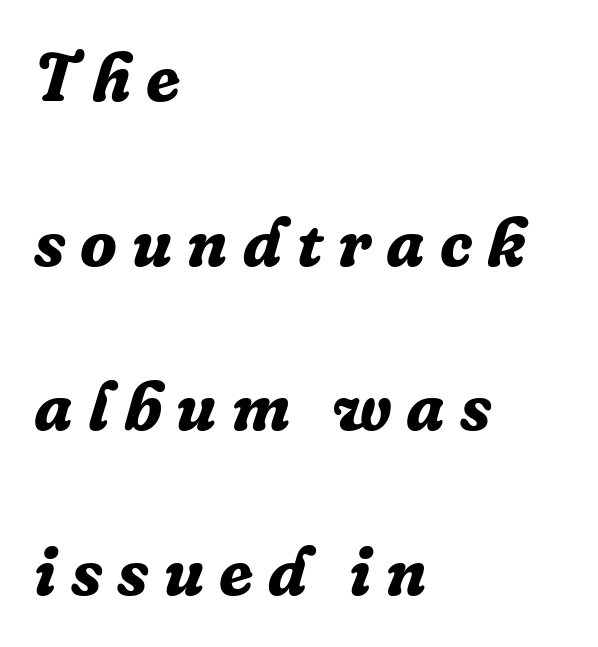
This sample has the flowing, uneven cadence of proportional lettering. Each letter's strokes conclude with small projecting serifs. Descenders are the only things crossing below the line. The glyphs have the mass of a bold cut. Posture: slanted.
